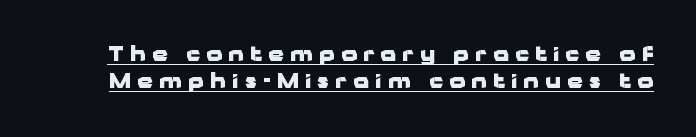
{"italic": "no", "bold": "yes", "underline": "yes", "line_spacing": "normal", "line_spacing_ratio": 1.35, "letter_spacing": "wide", "letter_spacing_em": 0.32, "glyph_px": 20}
